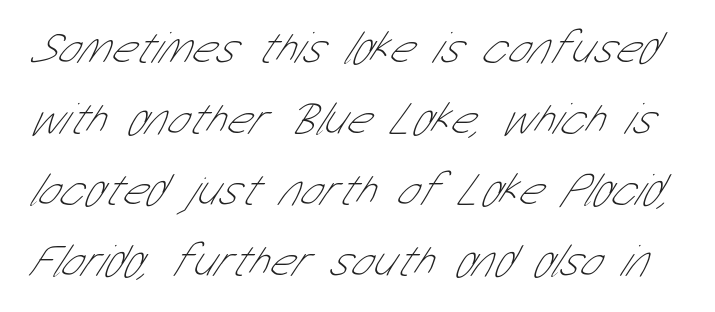
{"serif": "no", "bold": "no", "weight": "thin", "width": "condensed", "stroke_contrast": "low", "x_height": "medium", "monospaced": "no", "underline": "no", "line_spacing": "normal", "line_spacing_ratio": 1.54, "letter_spacing": "normal", "letter_spacing_em": 0.0, "glyph_px": 46}
